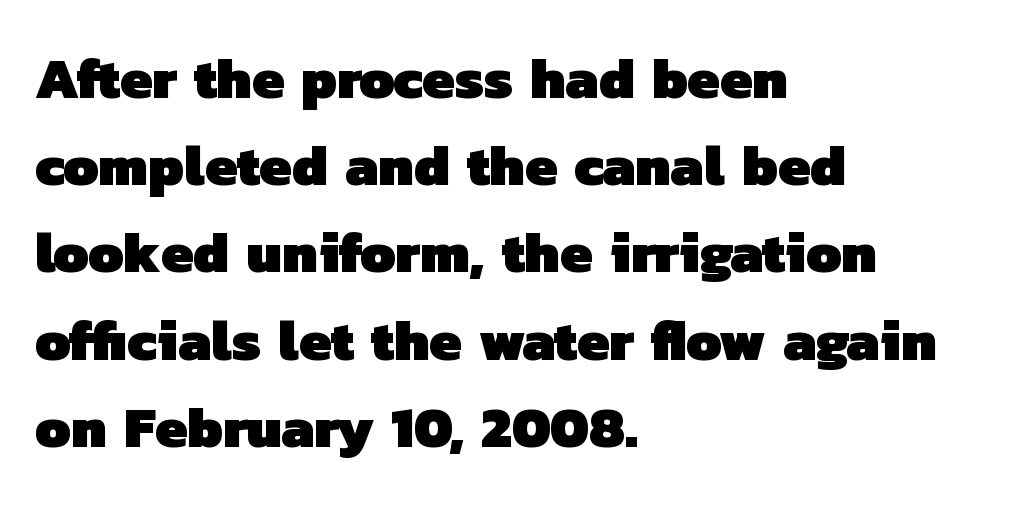
Interline gaps are of average width in this sample. There is no visible air inserted between adjacent glyphs. The designer went with a sans here, leaving each stem footless. Summary of weight: heavy, a full bold.
